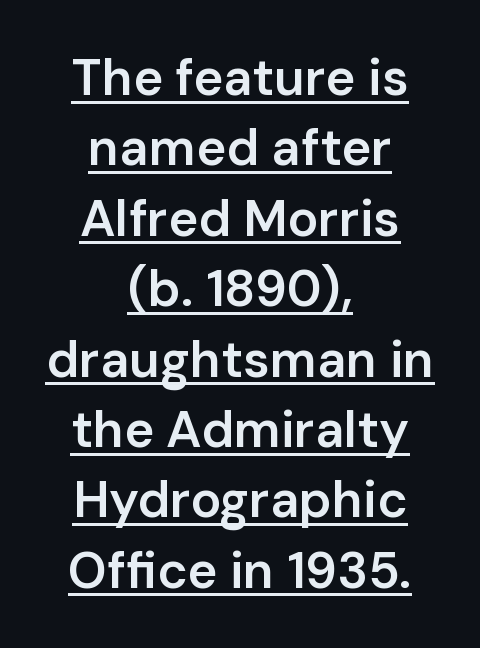
Successive baselines arrive at the customary interval. Compared with undecorated copy, this sample adds a rule below the words. Grotesque or geometric, the face here clearly has no serifs. Ascenders rise straight up at ninety degrees.
